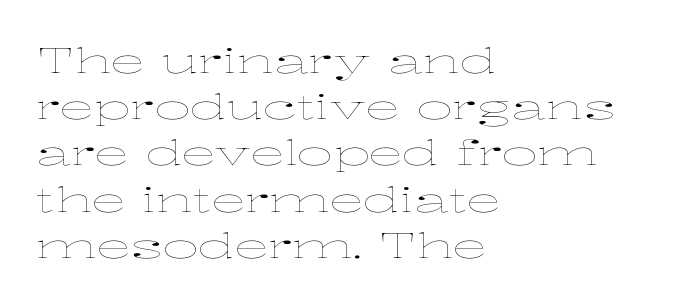
The image shows 35 px thin, wide type, upright; set left-aligned, normal line spacing (1.32x), normal letter spacing, not underlined; low stroke contrast and a medium x-height.
